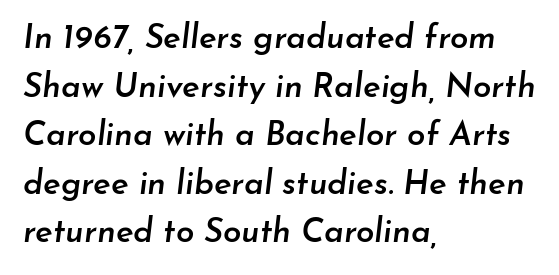
Semibold letterforms, between regular and bold. Spacing verdict: proportional, widths tailored to each character. Underline: absent. Tracking value appears to be zero — textbook default spacing. The text carries the slant typical of an italic or oblique font.
